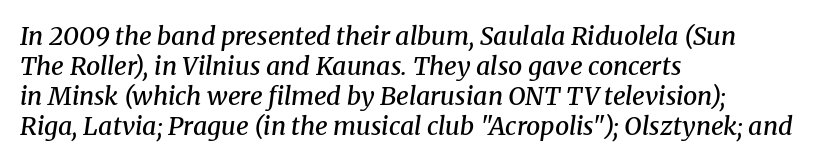
Q: Is the text bold? A: Semi-bold.
Q: Is the text italic (slanted)? A: Yes, it leans right by about 8 degrees.
Q: Is the text underlined? A: No.
Q: How is the paragraph aligned? A: Left-aligned.
Q: Is the spacing between letters normal or unusually wide? A: Normal.
